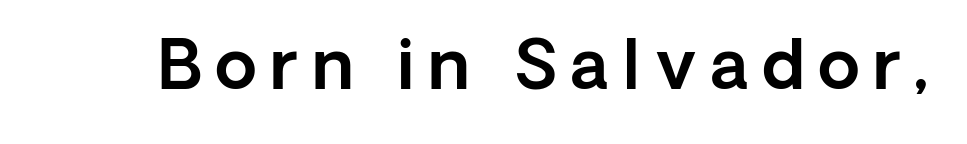
The image shows 68 px sans-serif type, upright; set unusually wide letter spacing (+0.2 em), not underlined; a medium x-height.
